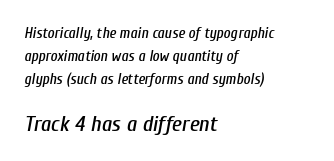
Q: Is the text italic (slanted)? A: Yes, it leans right by about 10 degrees.
Q: Is the text underlined? A: No.
Q: How is the paragraph aligned? A: Left-aligned.
Q: Is the spacing between letters normal or unusually wide? A: Normal.
Q: Is the spacing between lines tight, normal or loose? A: Normal.
Q: Which block of text is set in a larger size, the first (top) or the second (bottom)? A: The second (bottom) one.
